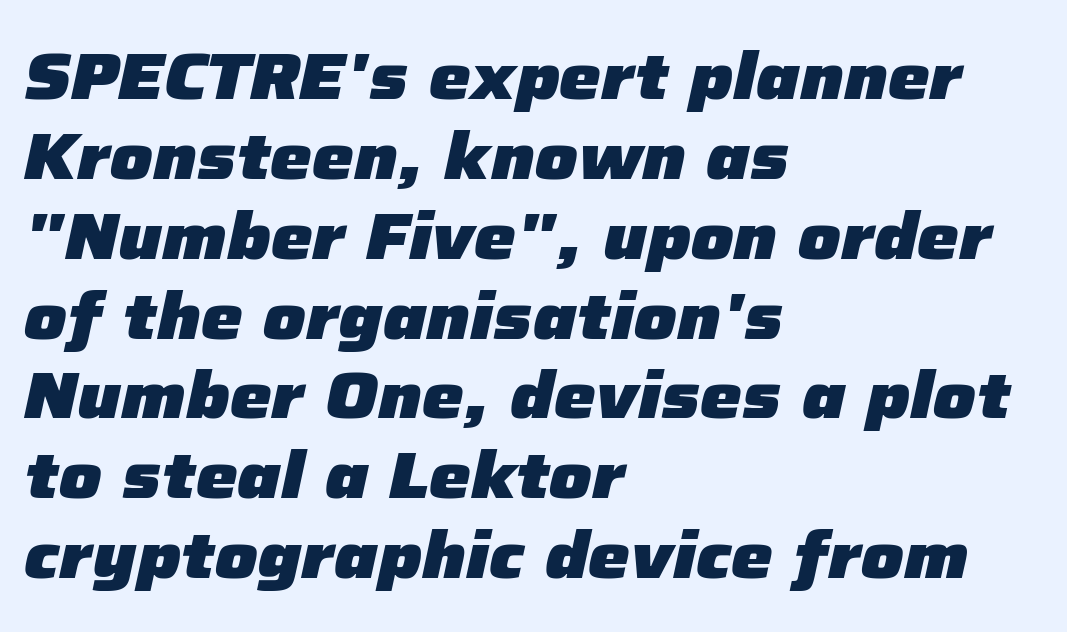
Q: Is the text bold? A: Yes.
Q: Is the text italic (slanted)? A: Yes, it leans right by about 12 degrees.
Q: Is the text underlined? A: No.
Q: How is the paragraph aligned? A: Left-aligned.
Q: Is the spacing between letters normal or unusually wide? A: Normal.
Q: Width (condensed, normal, or wide)? A: Normal.
Q: Stroke contrast? A: Low.
Q: x-height? A: Medium.
Q: Monospaced? A: No.
